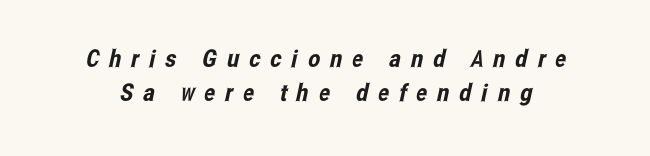
The image shows 24 px text type; set normal line spacing (1.4x), unusually wide letter spacing (+0.42 em), not underlined.
